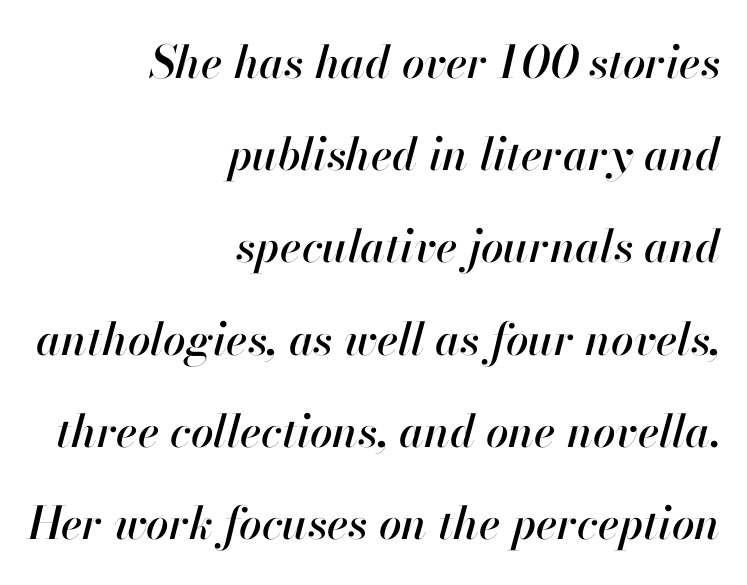
{"italic": "yes", "lean": "right", "slant_degrees": 13, "width": "normal", "stroke_contrast": "high", "x_height": "small", "monospaced": "no", "underline": "no", "align": "right", "line_spacing": "loose", "line_spacing_ratio": 2.05, "letter_spacing": "normal", "letter_spacing_em": 0.0, "glyph_px": 45}
